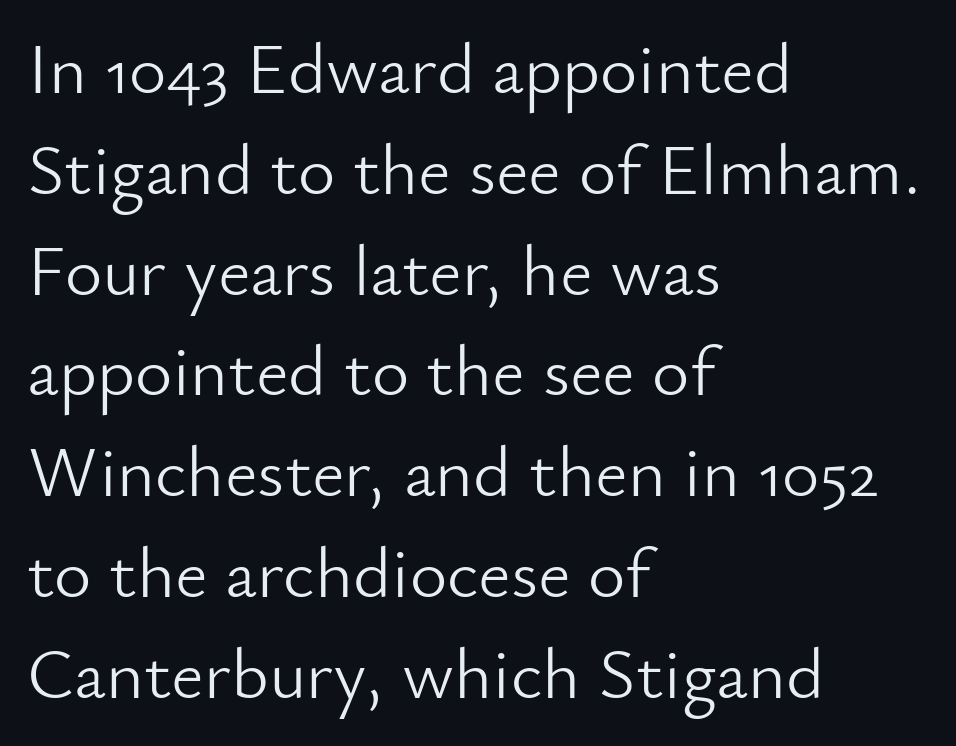
The image shows 72 px light sans-serif type, upright; set left-aligned, normal line spacing (1.4x), normal letter spacing, not underlined; low stroke contrast and a small x-height.
